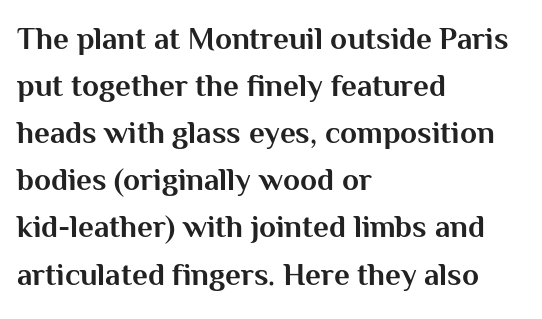
Typographic density is high because the face is bold. Caption: multi-line text, flush left, ragged right. A typesetter would mark this as roman, not italic. Character widths vary here, with narrow letters taking less room than wide ones. Letterform terminals end flat and unadorned throughout the passage. Observe the ordinary spacing: letters are neighbours, not strangers.
